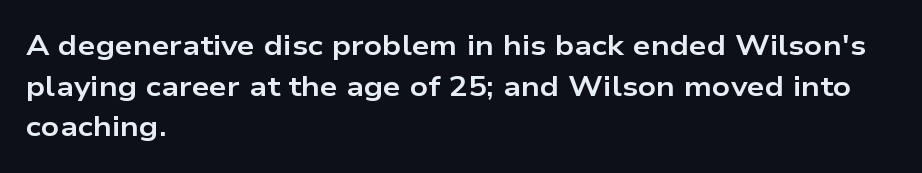
{"serif": "no", "italic": "no", "bold": "yes", "weight": "bold", "width": "wide", "stroke_contrast": "low", "x_height": "medium", "monospaced": "no", "underline": "no", "align": "left", "line_spacing": "normal", "line_spacing_ratio": 1.45, "letter_spacing": "normal", "letter_spacing_em": 0.0, "glyph_px": 28}
